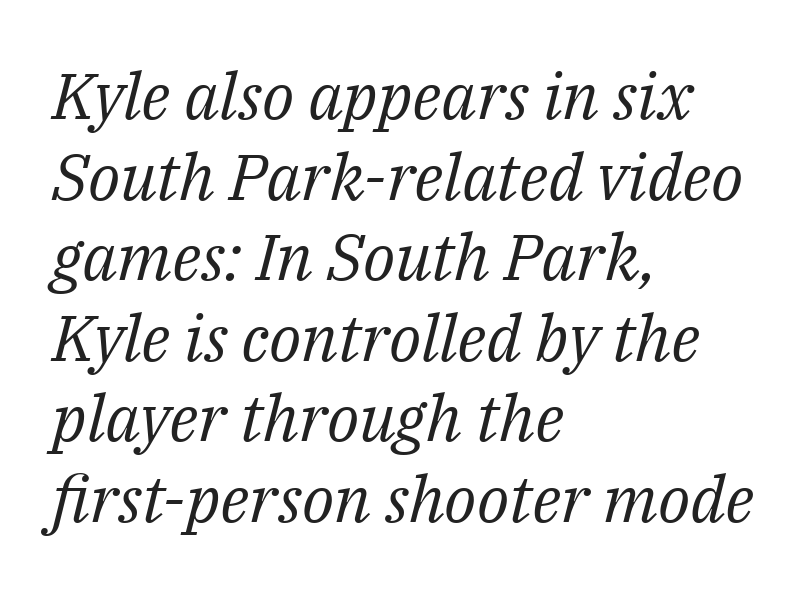
Q: Is the text bold? A: No.
Q: Is the text italic (slanted)? A: Yes, it leans right by about 14 degrees.
Q: Is the typeface a serif or a sans-serif typeface? A: Serif.
Q: Is the text underlined? A: No.
Q: How is the paragraph aligned? A: Left-aligned.
Q: Is the spacing between letters normal or unusually wide? A: Normal.
Q: Width (condensed, normal, or wide)? A: Normal.
Q: Stroke contrast? A: Medium.
Q: x-height? A: Medium.
Q: Monospaced? A: No.
